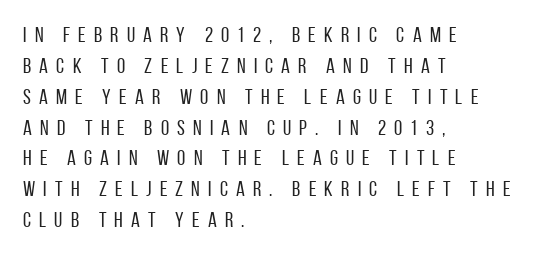
Q: Is the text bold? A: No.
Q: Is the text italic (slanted)? A: No, it is upright.
Q: Is the text underlined? A: No.
Q: How is the paragraph aligned? A: Left-aligned.
Q: Is the spacing between letters normal or unusually wide? A: Unusually wide.
Q: Is the spacing between lines tight, normal or loose? A: Normal.
